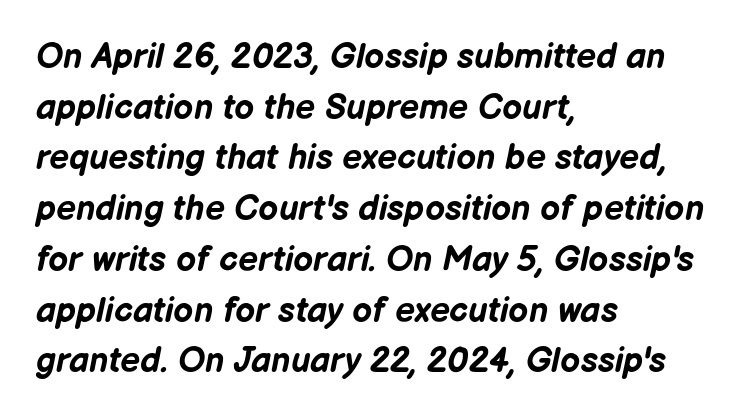
Each row of text sits above clean, open space. These lines are rendered in a variable-pitch font. Plenty of ink on the page — the face is bold. Summary of vertical rhythm: regular, with standard interline spacing.
